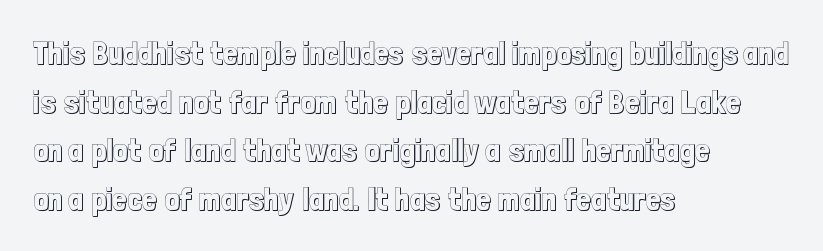
The image shows 32 px condensed type, upright; set left-aligned, normal line spacing (1.52x), normal letter spacing, not underlined; a medium x-height.
